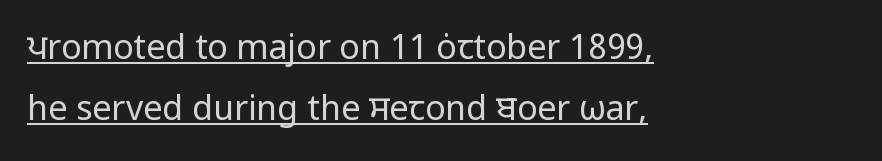
Caption: multi-line text, flush left, ragged right. Every stem runs plumb, perpendicular to the baseline. Varying glyph widths throughout — classic text-font behaviour. The letterforms sit shoulder to shoulder at normal distance. This sample uses a sans-serif face.
